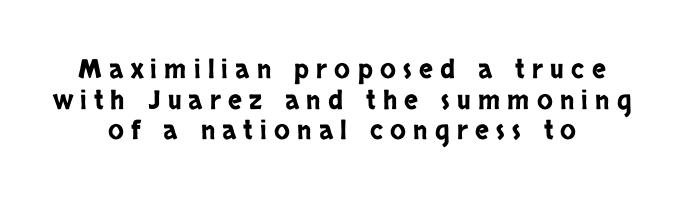
{"italic": "no", "underline": "no", "line_spacing_ratio": 1.18, "letter_spacing": "wide", "letter_spacing_em": 0.28, "glyph_px": 26}
